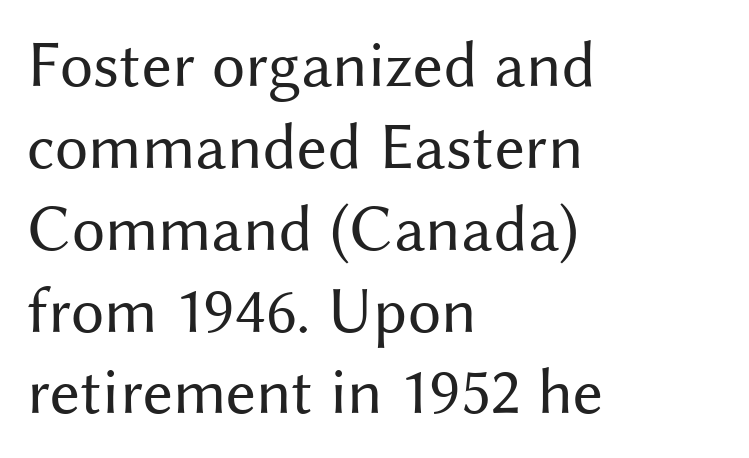
The font's upright variant was chosen for this text. Weight: in the light-to-regular range. The gap between lines stays unmarked. These lines keep a tight, regular rhythm from letter to letter.
